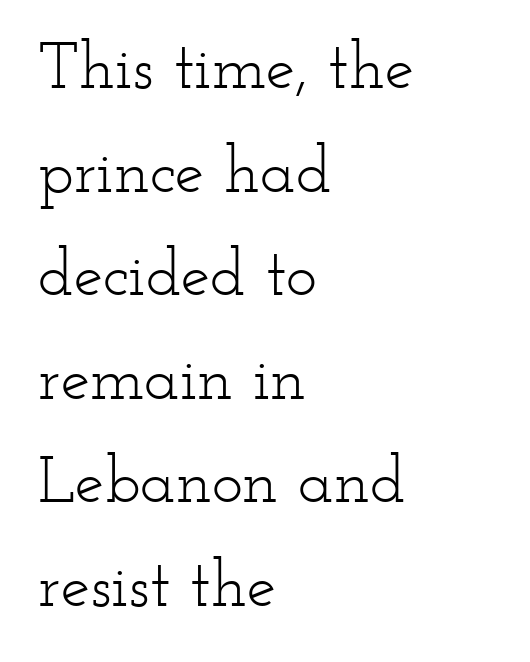
Q: Is the text bold? A: No.
Q: Is the text italic (slanted)? A: No, it is upright.
Q: Is the typeface a serif or a sans-serif typeface? A: Serif.
Q: Is the text underlined? A: No.
Q: How is the paragraph aligned? A: Left-aligned.
Q: Is the spacing between letters normal or unusually wide? A: Normal.
Q: Is the spacing between lines tight, normal or loose? A: Normal.
Q: Width (condensed, normal, or wide)? A: Wide.
Q: Stroke contrast? A: Low.
Q: x-height? A: Small.
Q: Monospaced? A: No.
